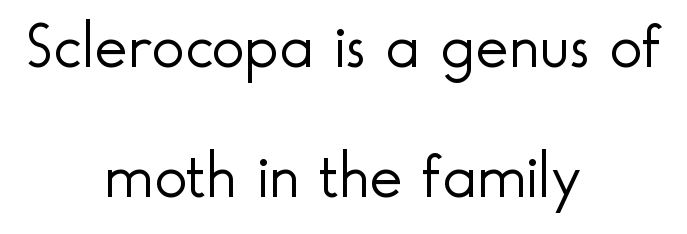
Q: Is the text bold? A: No.
Q: Is the text italic (slanted)? A: No, it is upright.
Q: Is the typeface a serif or a sans-serif typeface? A: Sans-serif.
Q: Is the text underlined? A: No.
Q: How is the paragraph aligned? A: Centered.
Q: Is the spacing between letters normal or unusually wide? A: Normal.
Q: Is the spacing between lines tight, normal or loose? A: Loose.
Q: Width (condensed, normal, or wide)? A: Normal.
Q: x-height? A: Small.
Q: Monospaced? A: No.
